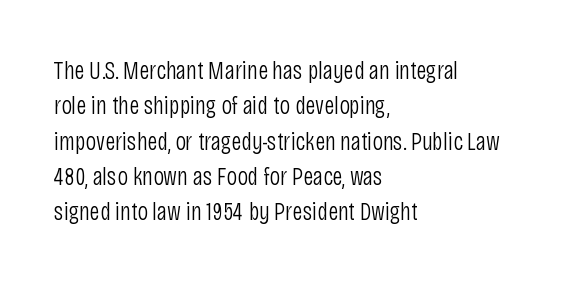
Vertically, the passage feels balanced, rows spaced as you'd expect. No italicization has been applied; the sample stays upright. A bare baseline throughout the passage. Think standard paragraph weight, or any step lighter than that.
